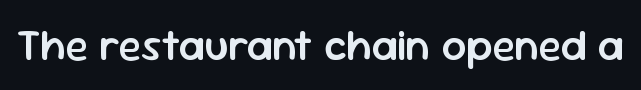
The image shows 43 px semibold sans-serif type, upright; set normal letter spacing, not underlined; low stroke contrast and a medium x-height.
